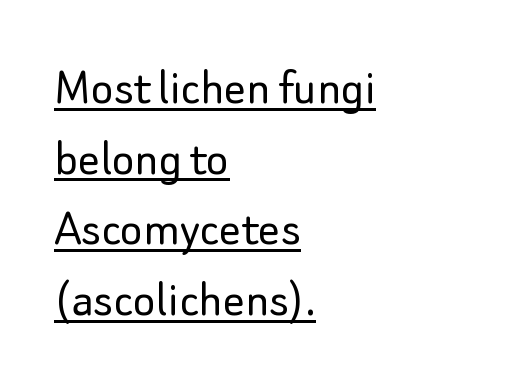
The image shows 54 px light sans-serif type, upright; set left-aligned, normal line spacing (1.31x), normal letter spacing, underlined; low stroke contrast and a small x-height.
